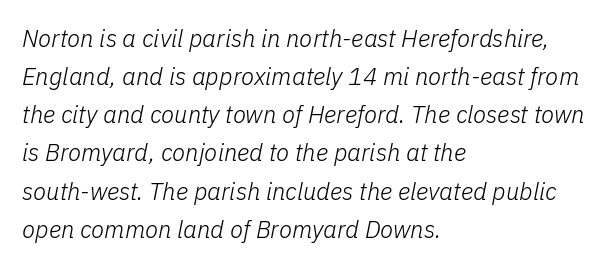
Q: Is the text bold? A: No.
Q: Is the text italic (slanted)? A: Yes, it leans right by about 11 degrees.
Q: Is the text underlined? A: No.
Q: How is the paragraph aligned? A: Left-aligned.
Q: Is the spacing between letters normal or unusually wide? A: Normal.
Q: Is the spacing between lines tight, normal or loose? A: Normal.
